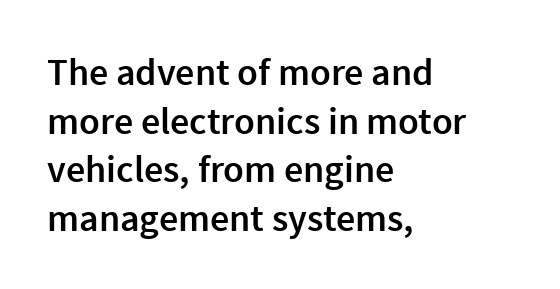
The image shows 38 px semibold sans-serif type, upright; set left-aligned, normal line spacing (1.28x), normal letter spacing, not underlined; a medium x-height.
